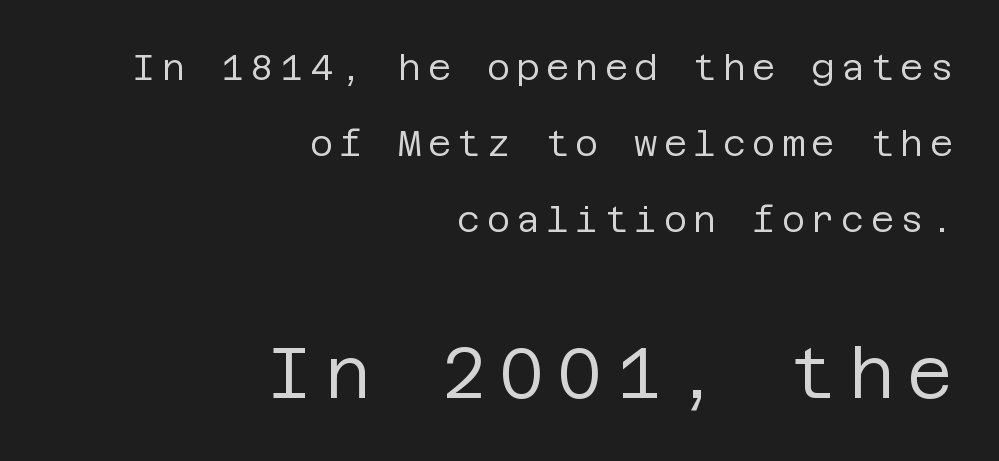
The image shows 71 px regular-weight sans-serif type, upright; set right-aligned, loose line spacing (2.11x), not underlined; the second (bottom) block is 1.97x larger; low stroke contrast and a large x-height.
